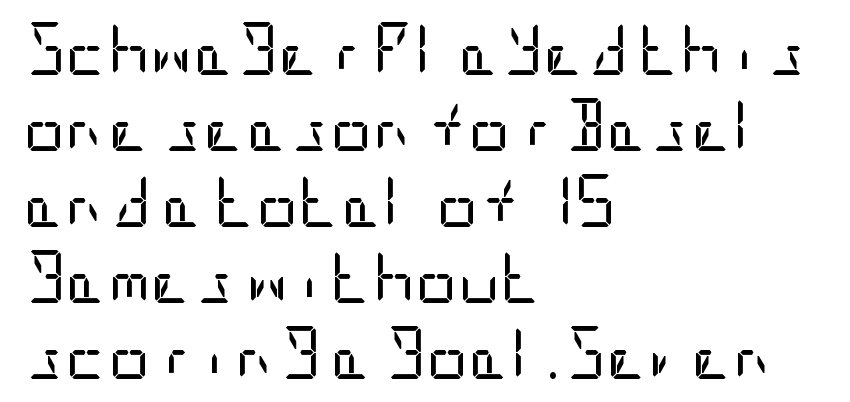
The image shows 52 px regular-weight, condensed sans-serif type, upright; set left-aligned, normal line spacing (1.46x), normal letter spacing, not underlined; low stroke contrast and a large x-height.
